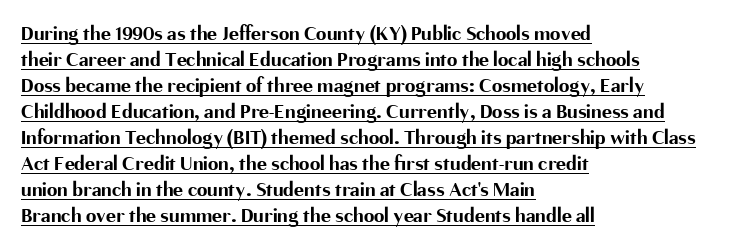
The image shows 21 px bold type, upright; set left-aligned, line spacing 1.24x, normal letter spacing, underlined.
